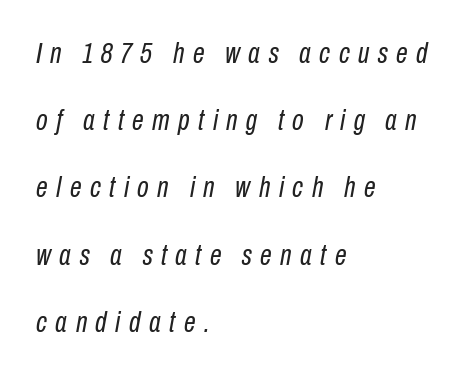
{"italic": "yes", "lean": "right", "slant_degrees": 10, "bold": "no", "weight": "regular", "width": "condensed", "stroke_contrast": "low", "x_height": "medium", "monospaced": "no", "underline": "no", "align": "left", "line_spacing": "loose", "line_spacing_ratio": 2.24, "letter_spacing": "wide", "letter_spacing_em": 0.28, "glyph_px": 30}
